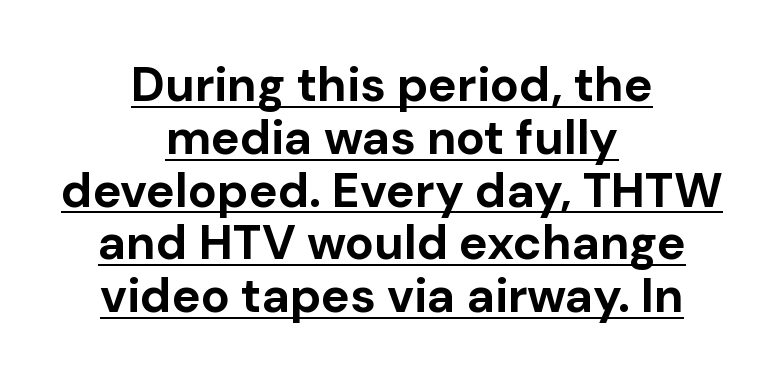
{"serif": "no", "italic": "no", "bold": "yes", "weight": "bold", "width": "normal", "stroke_contrast": "low", "x_height": "medium", "monospaced": "no", "underline": "yes", "align": "center", "line_spacing": "tight", "line_spacing_ratio": 1.1, "letter_spacing": "normal", "letter_spacing_em": 0.0, "glyph_px": 48}
